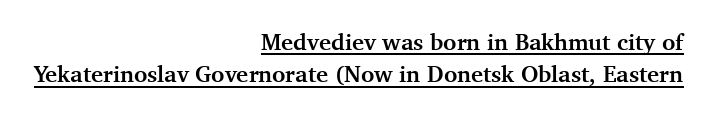
{"italic": "no", "bold": "yes", "underline": "yes", "align": "right", "line_spacing": "normal", "line_spacing_ratio": 1.41, "letter_spacing": "normal", "letter_spacing_em": 0.0, "glyph_px": 23}
